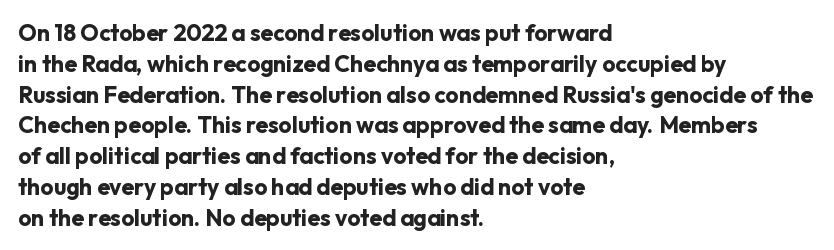
Q: Is the text bold? A: Yes.
Q: Is the text italic (slanted)? A: No, it is upright.
Q: Is the text underlined? A: No.
Q: How is the paragraph aligned? A: Left-aligned.
Q: Is the spacing between letters normal or unusually wide? A: Normal.
Q: Is the spacing between lines tight, normal or loose? A: Normal.
